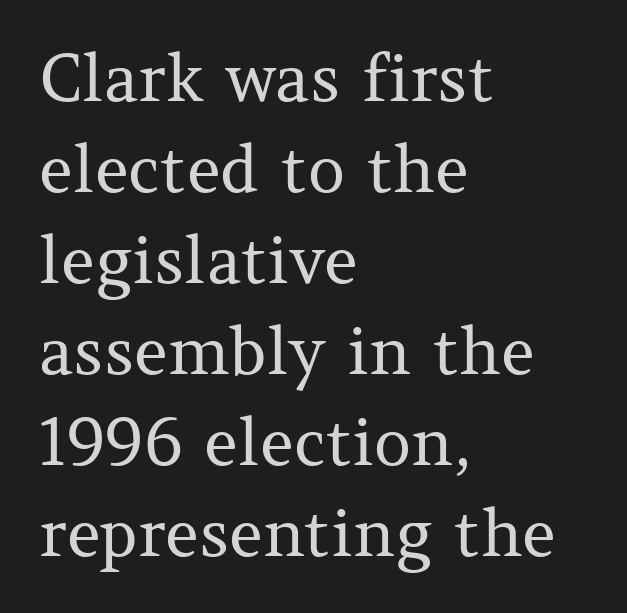
Q: Is the text bold? A: No.
Q: Is the text italic (slanted)? A: No, it is upright.
Q: Is the typeface a serif or a sans-serif typeface? A: Serif.
Q: Is the text underlined? A: No.
Q: How is the paragraph aligned? A: Left-aligned.
Q: Is the spacing between letters normal or unusually wide? A: Normal.
Q: Is the spacing between lines tight, normal or loose? A: Normal.
Q: Width (condensed, normal, or wide)? A: Normal.
Q: Stroke contrast? A: Medium.
Q: x-height? A: Medium.
Q: Monospaced? A: No.
